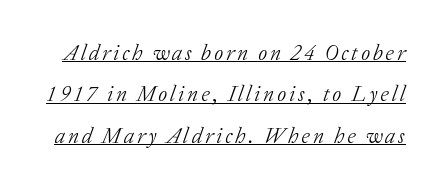
Q: Is the text bold? A: No.
Q: Is the text italic (slanted)? A: Yes, it leans right by about 20 degrees.
Q: Is the text underlined? A: Yes.
